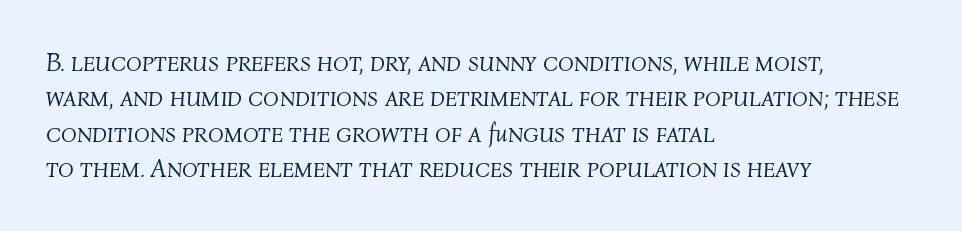
{"italic": "yes", "lean": "right", "slant_degrees": 4, "bold": "no", "underline": "no", "align": "left", "line_spacing": "normal", "line_spacing_ratio": 1.36, "letter_spacing": "normal", "letter_spacing_em": 0.0, "glyph_px": 26}
